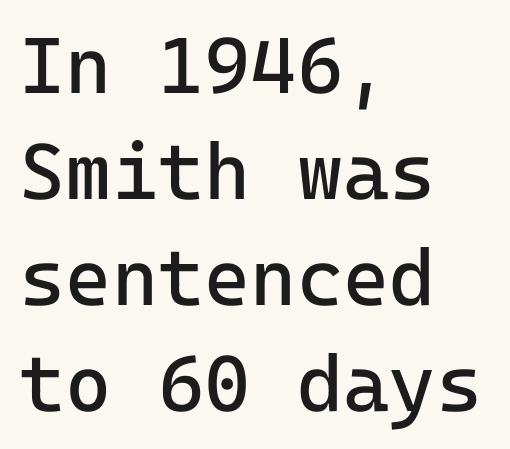
{"serif": "no", "italic": "no", "bold": "no", "weight": "regular", "width": "normal", "stroke_contrast": "low", "x_height": "medium", "monospaced": "yes", "underline": "no", "align": "left", "line_spacing": "normal", "line_spacing_ratio": 1.34, "letter_spacing": "normal", "letter_spacing_em": 0.0, "glyph_px": 79}
